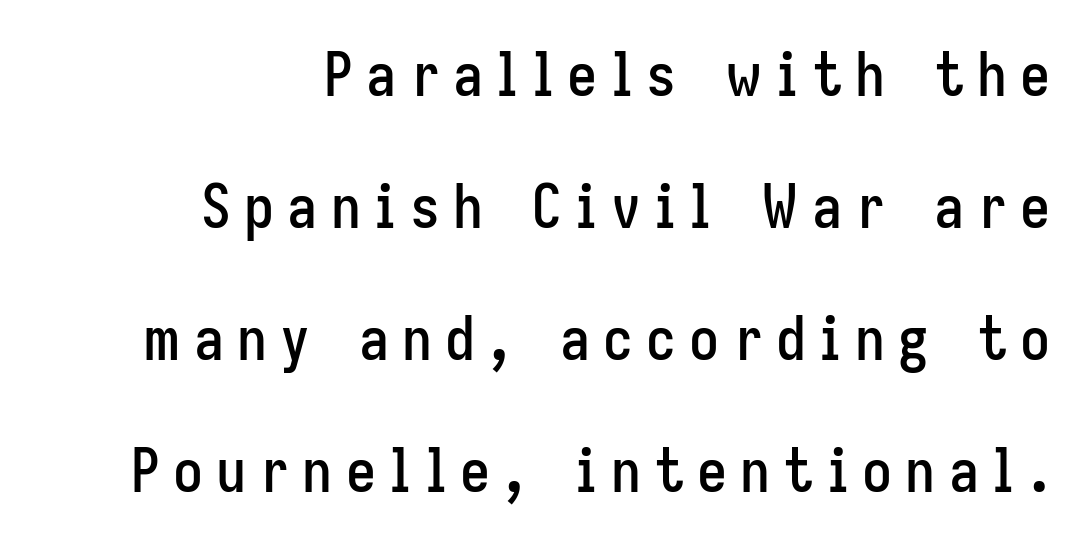
There is plenty of visible air inserted between adjacent glyphs. The typeface chosen for these lines omits serifs. These lines stand farther apart than default settings would place them. The passage shown is not underscored anywhere.
